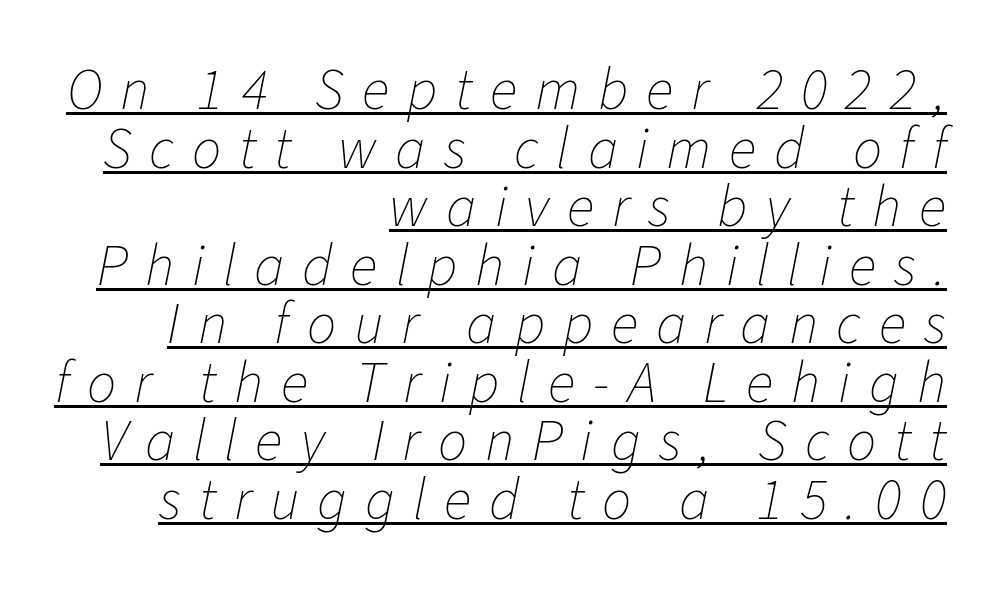
The image shows 58 px thin type, italic (leaning right); set right-aligned, tight line spacing (1.01x), unusually wide letter spacing (+0.31 em), underlined; low stroke contrast and a medium x-height.
